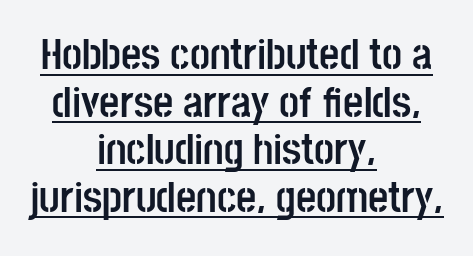
Weight check: bold — yes, fully. The passage is arranged like a title page — every line centered. Words appear dense and cohesive because spacing is normal. Notice how descenders almost collide with the ascenders below — that's tight leading.
